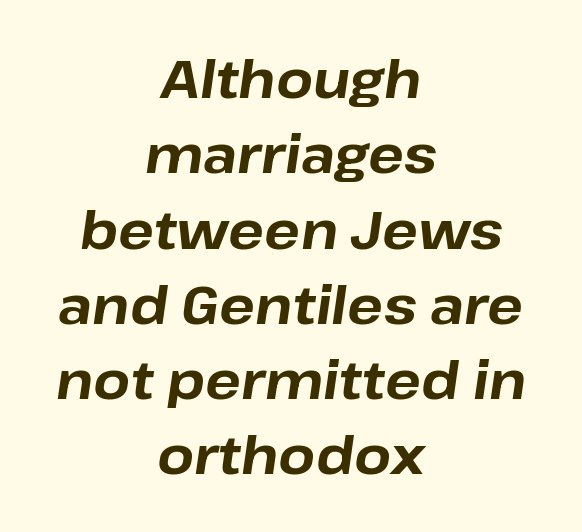
The image shows 53 px bold type, italic (leaning right); set centered, normal line spacing (1.42x), normal letter spacing, not underlined; low stroke contrast and a medium x-height.
